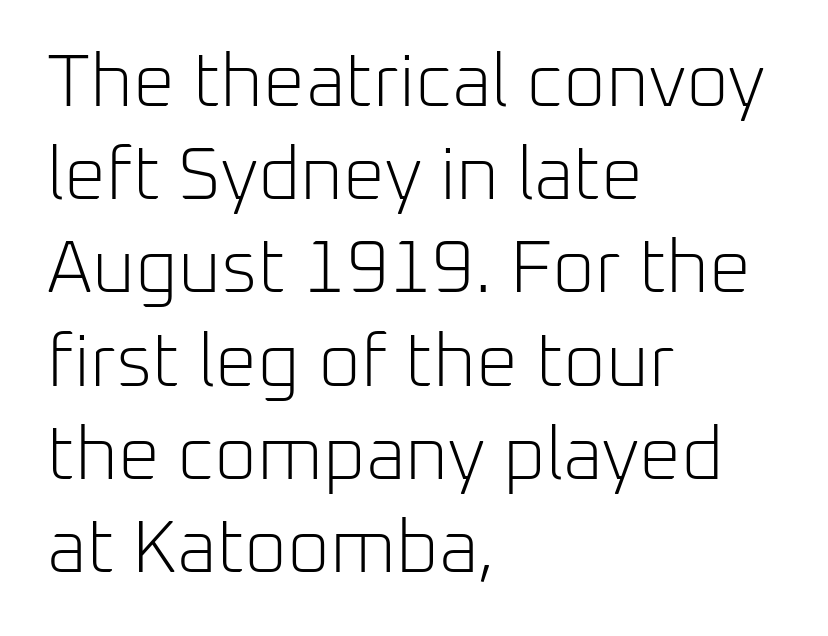
{"serif": "no", "italic": "no", "bold": "no", "weight": "light", "width": "normal", "stroke_contrast": "low", "x_height": "medium", "monospaced": "no", "underline": "no", "align": "left", "line_spacing": "normal", "line_spacing_ratio": 1.26, "letter_spacing": "normal", "letter_spacing_em": 0.0, "glyph_px": 74}
